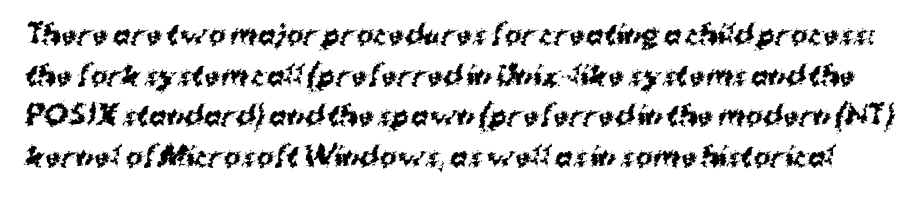
{"bold": "yes", "underline": "no", "line_spacing": "normal", "line_spacing_ratio": 1.56, "letter_spacing": "normal", "letter_spacing_em": 0.0, "glyph_px": 26}
